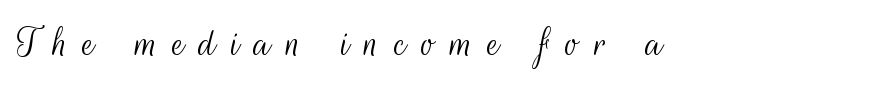
The image shows 45 px light, condensed sans-serif type; set unusually wide letter spacing (+0.33 em), not underlined; medium stroke contrast and a small x-height.
